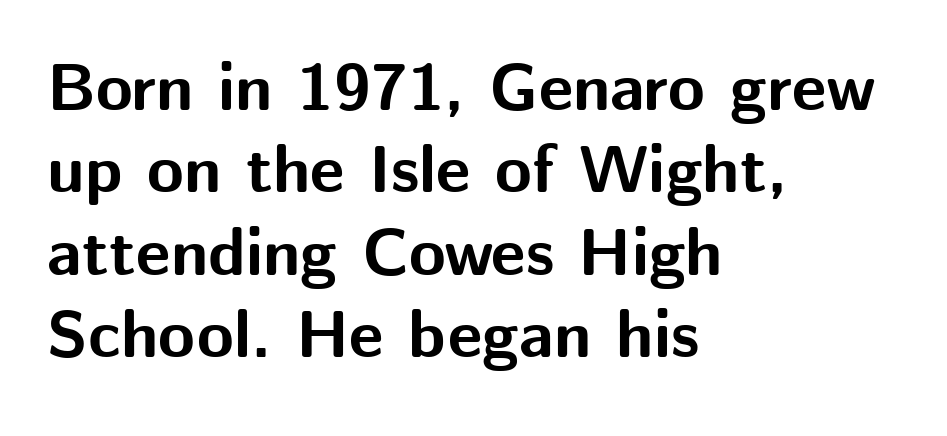
Look at the tracking — it's just the regular setting, nothing added. Each letter's strokes conclude bluntly, with no projecting serifs. Words float on clear page, feet unadorned. Rendered with straight, roman letterforms. Does the copy run flush right? No — it runs flush left.
